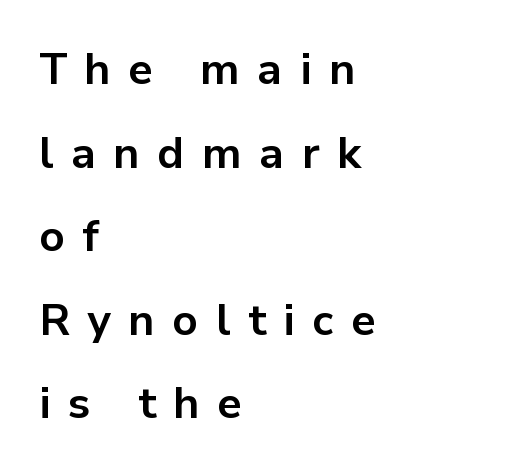
A sans-serif font was chosen for this passage. In terms of leading, this rendering errs on the spacious side. Just letters on the line, the space beneath them empty. Is the type bold? Yes — the strokes are clearly thick and heavy. Is there any slant? The stems are plumb. Leftover space on each line is placed entirely after the last word.
